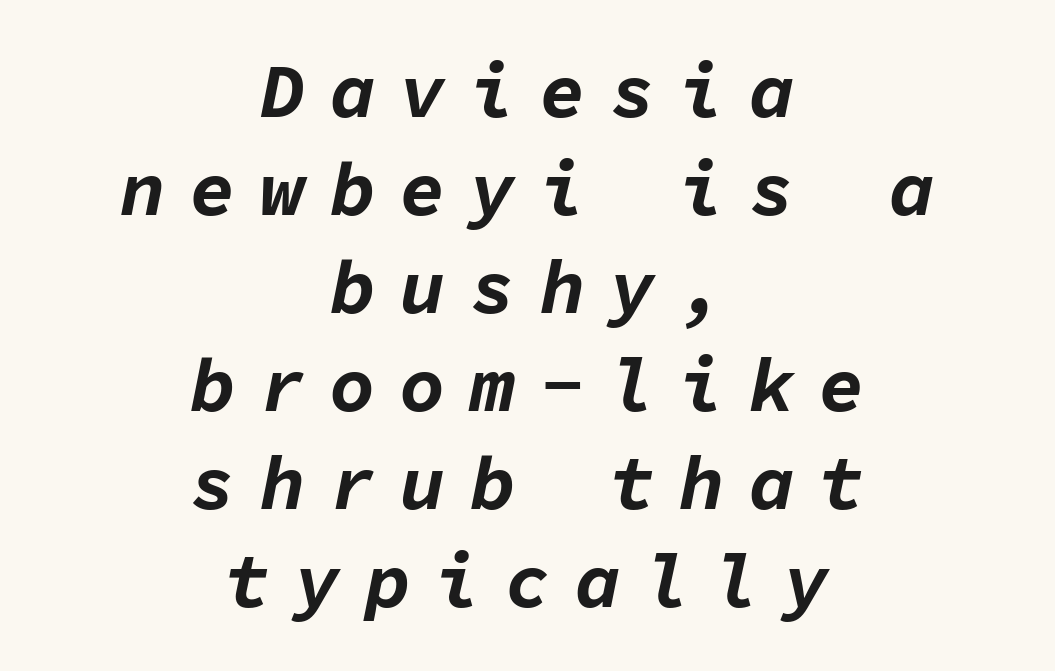
Q: Is the text bold? A: Yes.
Q: Is the text italic (slanted)? A: Yes, it leans right by about 11 degrees.
Q: Is the text underlined? A: No.
Q: How is the paragraph aligned? A: Centered.
Q: Is the spacing between letters normal or unusually wide? A: Unusually wide.
Q: Is the spacing between lines tight, normal or loose? A: Normal.
Q: Width (condensed, normal, or wide)? A: Normal.
Q: Stroke contrast? A: Low.
Q: x-height? A: Medium.
Q: Monospaced? A: Yes.
